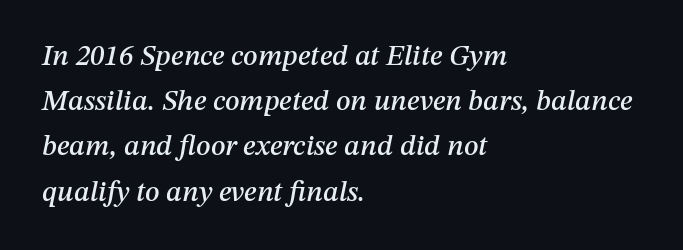
The image shows 29 px text type, italic (leaning right); set left-aligned, normal line spacing (1.56x), normal letter spacing, not underlined; medium stroke contrast and a medium x-height.
